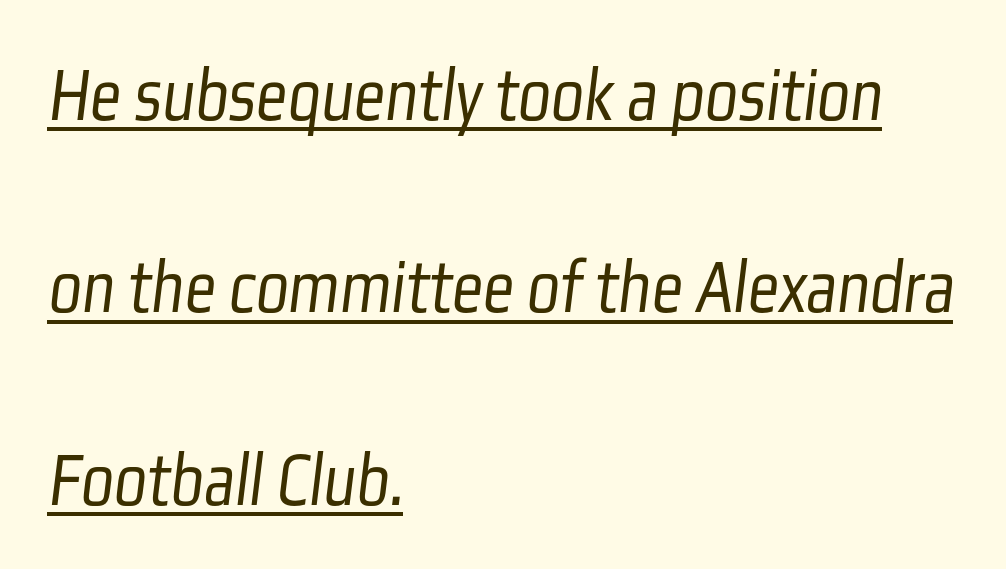
{"serif": "no", "bold": "no", "weight": "light", "width": "condensed", "stroke_contrast": "low", "x_height": "medium", "monospaced": "no", "underline": "yes", "align": "left", "line_spacing": "loose", "line_spacing_ratio": 2.5, "letter_spacing": "normal", "letter_spacing_em": 0.0, "glyph_px": 77}
